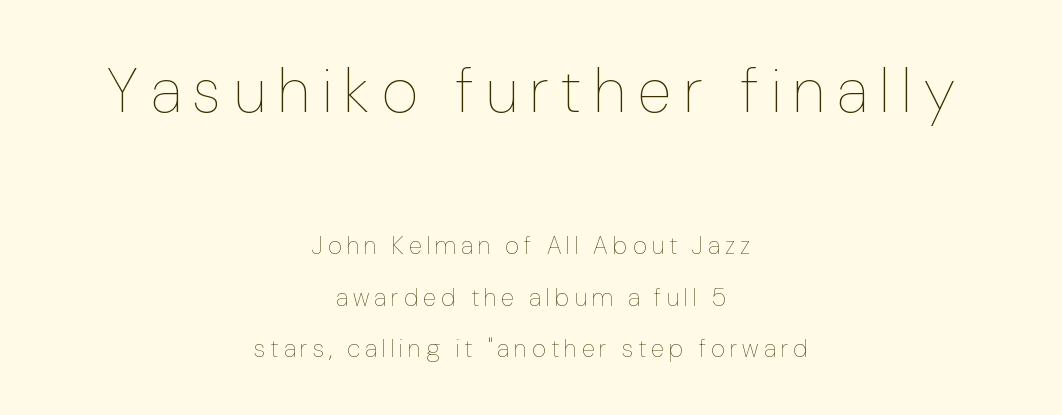
Q: Is the text bold? A: No.
Q: Is the text italic (slanted)? A: No, it is upright.
Q: Is the text underlined? A: No.
Q: How is the paragraph aligned? A: Centered.
Q: Is the spacing between letters normal or unusually wide? A: Unusually wide.
Q: Is the spacing between lines tight, normal or loose? A: Loose.
Q: Which block of text is set in a larger size, the first (top) or the second (bottom)? A: The first (top) one.
Q: Width (condensed, normal, or wide)? A: Condensed.
Q: Stroke contrast? A: Low.
Q: x-height? A: Medium.
Q: Monospaced? A: No.
